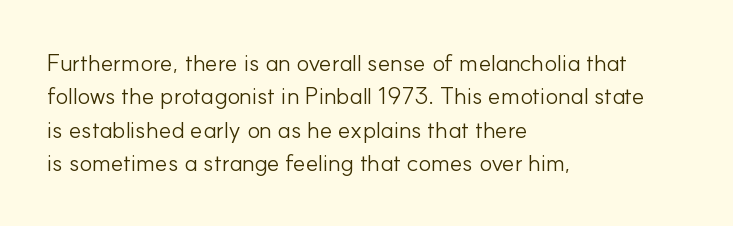
Q: Is the text bold? A: No.
Q: Is the text italic (slanted)? A: No, it is upright.
Q: Is the text underlined? A: No.
Q: How is the paragraph aligned? A: Left-aligned.
Q: Is the spacing between letters normal or unusually wide? A: Normal.
Q: Is the spacing between lines tight, normal or loose? A: Normal.
